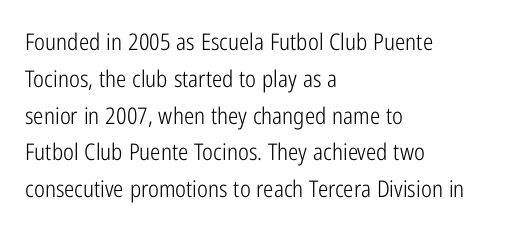
Q: Is the text bold? A: No.
Q: Is the text italic (slanted)? A: No, it is upright.
Q: Is the text underlined? A: No.
Q: How is the paragraph aligned? A: Left-aligned.
Q: Is the spacing between letters normal or unusually wide? A: Normal.
Q: Is the spacing between lines tight, normal or loose? A: Normal.
